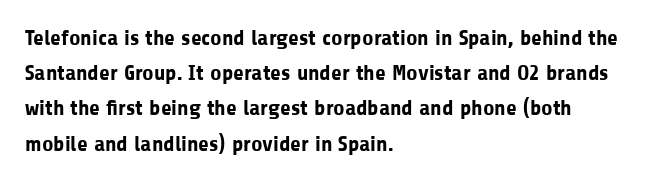
{"italic": "no", "bold": "yes", "underline": "no", "align": "left", "line_spacing": "normal", "line_spacing_ratio": 1.6, "letter_spacing": "normal", "letter_spacing_em": 0.0, "glyph_px": 22}
